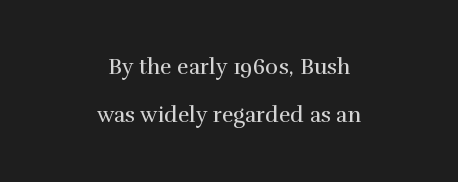
Q: Is the text bold? A: No.
Q: Is the text italic (slanted)? A: No, it is upright.
Q: Is the text underlined? A: No.
Q: How is the paragraph aligned? A: Centered.
Q: Is the spacing between letters normal or unusually wide? A: Normal.
Q: Is the spacing between lines tight, normal or loose? A: Loose.
